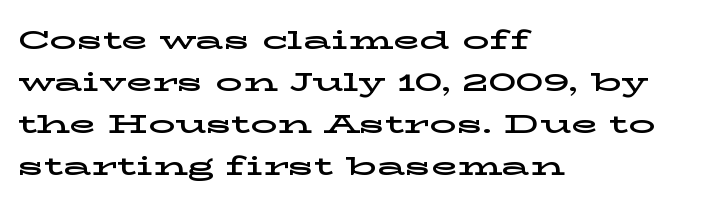
The image shows 27 px text type, upright; set left-aligned, normal line spacing (1.55x), normal letter spacing, not underlined.
